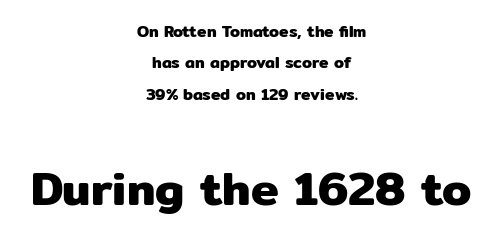
{"serif": "no", "italic": "no", "width": "normal", "stroke_contrast": "low", "x_height": "medium", "monospaced": "no", "underline": "no", "align": "center", "line_spacing": "loose", "line_spacing_ratio": 1.96, "letter_spacing": "normal", "letter_spacing_em": 0.0, "larger_block": "second", "size_ratio": 2.94, "glyph_px": 47}
